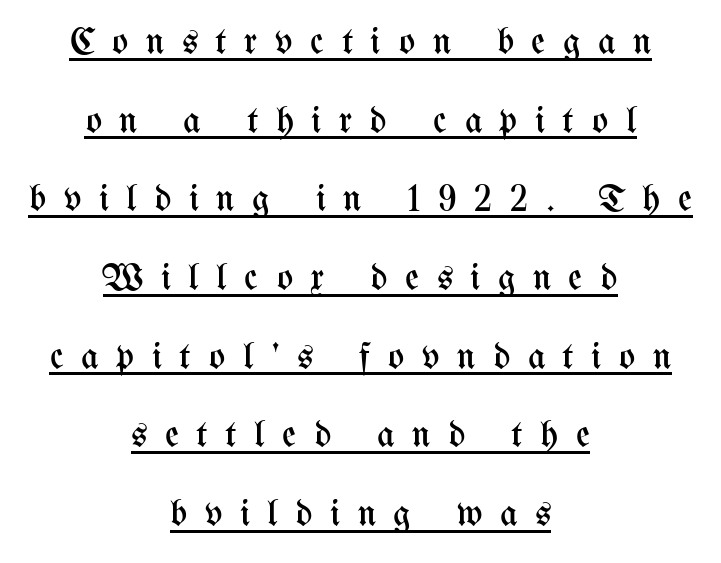
The image shows 38 px regular-weight, condensed type, upright; set centered, loose line spacing (2.07x), unusually wide letter spacing (+0.46 em), underlined; medium stroke contrast and a medium x-height.
